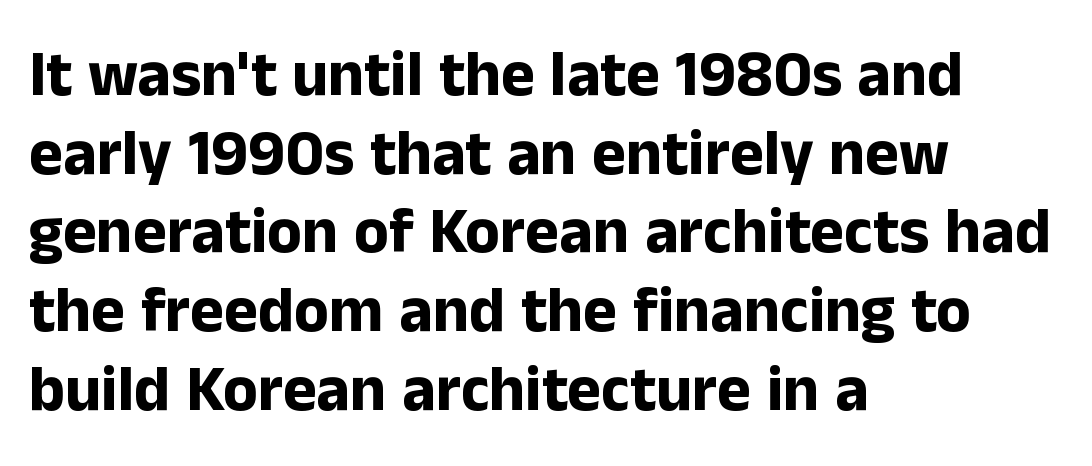
The image shows 64 px bold sans-serif type, upright; set left-aligned, line spacing 1.23x, normal letter spacing, not underlined; low stroke contrast and a medium x-height.
